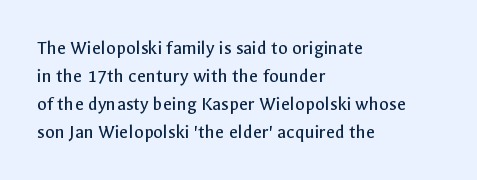
The image shows 20 px text type, upright; set left-aligned, normal line spacing (1.4x), normal letter spacing, not underlined.
